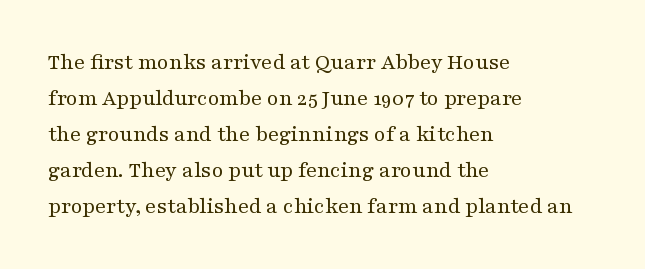
{"italic": "no", "bold": "no", "underline": "no", "align": "left", "line_spacing": "normal", "line_spacing_ratio": 1.56, "letter_spacing": "normal", "letter_spacing_em": 0.0, "glyph_px": 23}
